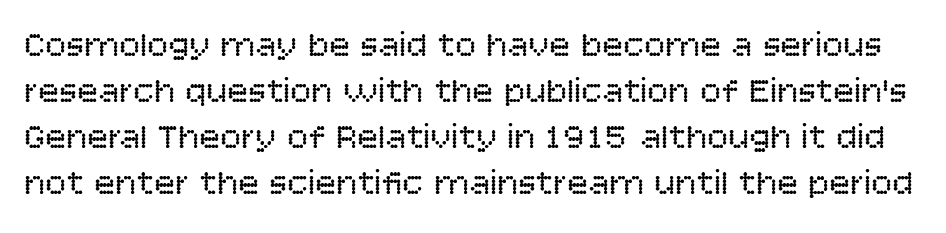
The image shows 35 px regular-weight sans-serif type, upright; set normal line spacing (1.31x), normal letter spacing, not underlined; low stroke contrast and a large x-height.
